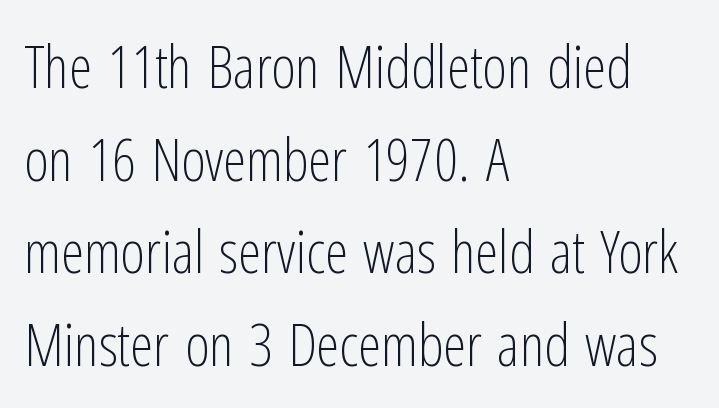
{"serif": "no", "italic": "no", "bold": "no", "weight": "light", "width": "condensed", "stroke_contrast": "low", "x_height": "medium", "monospaced": "no", "underline": "no", "align": "left", "line_spacing": "normal", "line_spacing_ratio": 1.57, "letter_spacing": "normal", "letter_spacing_em": 0.0, "glyph_px": 59}
